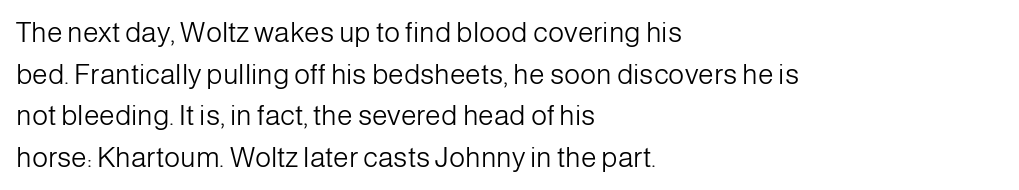
Proportional: the letters do not fall into vertical columns. Grotesque or geometric, the face here clearly has no serifs. How are the letters spaced? Ordinarily, with no added tracking. How would I describe the line gaps? Plain and ordinary.
